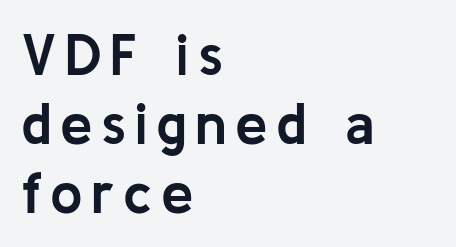
Q: Is the text bold? A: Yes.
Q: Is the text italic (slanted)? A: No, it is upright.
Q: Is the typeface a serif or a sans-serif typeface? A: Sans-serif.
Q: Is the text underlined? A: No.
Q: How is the paragraph aligned? A: Left-aligned.
Q: Width (condensed, normal, or wide)? A: Normal.
Q: Stroke contrast? A: Low.
Q: x-height? A: Medium.
Q: Monospaced? A: No.
